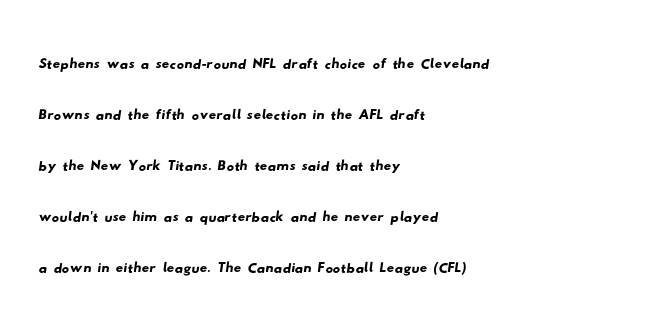
Each row of text sits above clean, open space. Line beginnings align vertically; line endings do not. The rendering uses natural spacing where letterforms have individual widths. Honestly, the row spacing looks completely unremarkable. Observe the ordinary spacing: letters are neighbours, not strangers. Classification — sans serif.
